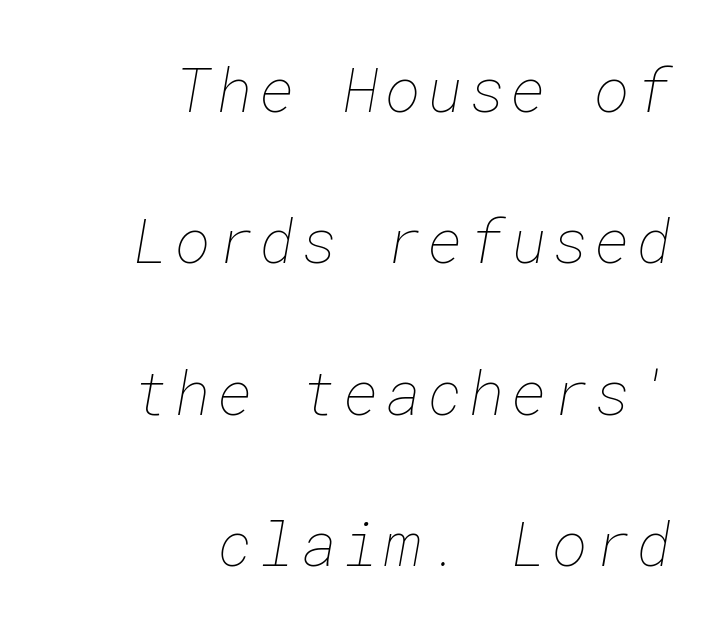
The setting favours the right margin, as signatures and pull-quotes sometimes do. Weight class: somewhere from thin through regular. The rendering uses a large line-height, opening up the rows. The zone under the glyphs is completely vacant.
